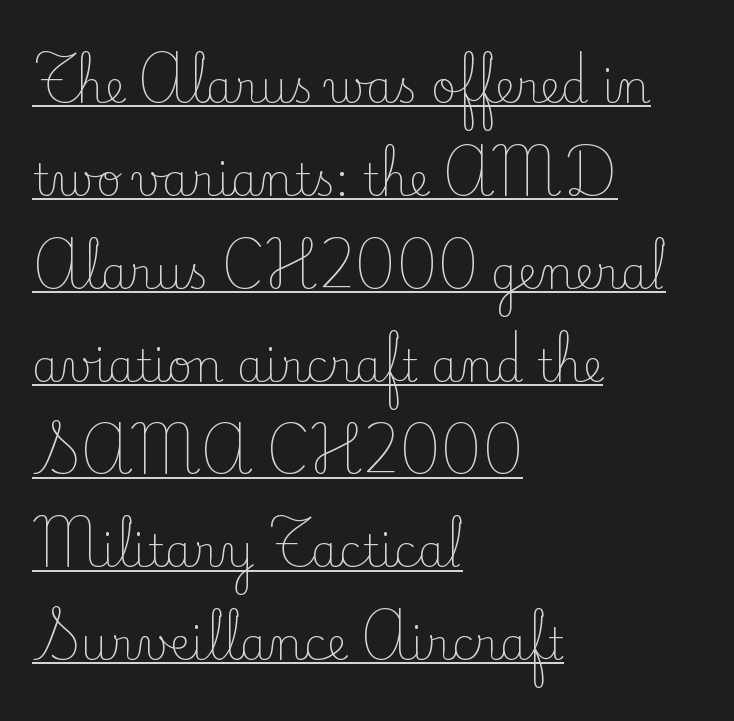
Q: Is the text bold? A: No.
Q: Is the text italic (slanted)? A: No, it is upright.
Q: Is the typeface a serif or a sans-serif typeface? A: Serif.
Q: Is the text underlined? A: Yes.
Q: How is the paragraph aligned? A: Left-aligned.
Q: Is the spacing between letters normal or unusually wide? A: Normal.
Q: Is the spacing between lines tight, normal or loose? A: Loose.
Q: Width (condensed, normal, or wide)? A: Normal.
Q: Stroke contrast? A: Low.
Q: x-height? A: Small.
Q: Monospaced? A: No.
